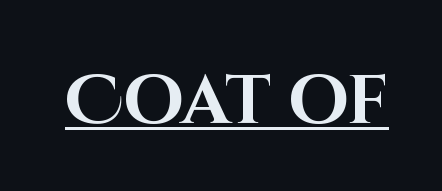
The image shows 69 px bold sans-serif type, upright; set normal letter spacing, underlined; high stroke contrast and a large x-height.
